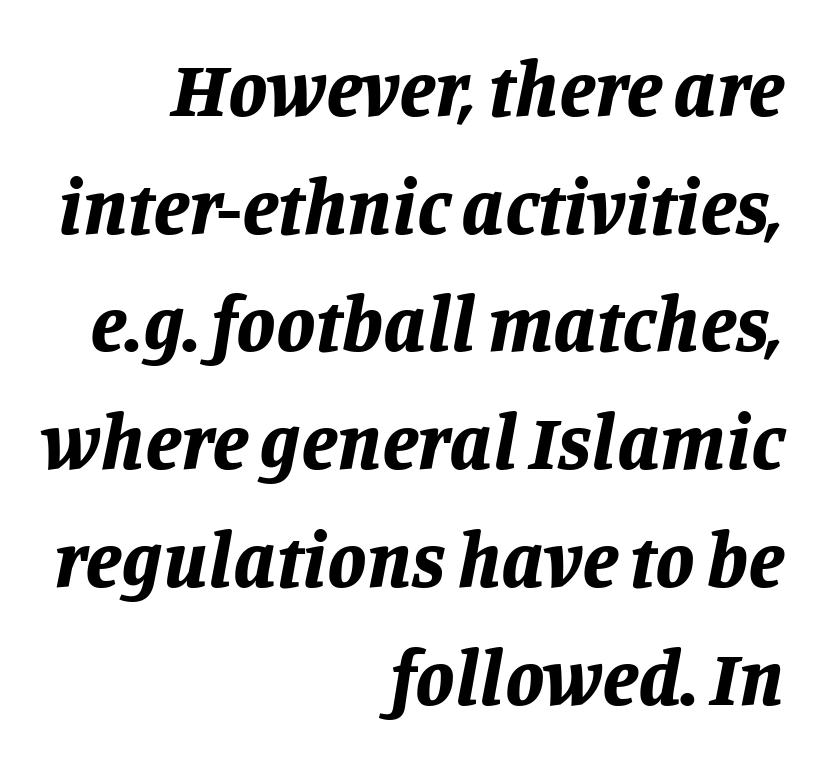
Q: Is the text bold? A: Yes.
Q: Is the text italic (slanted)? A: Yes, it leans right by about 11 degrees.
Q: Is the text underlined? A: No.
Q: How is the paragraph aligned? A: Right-aligned.
Q: Is the spacing between letters normal or unusually wide? A: Normal.
Q: Is the spacing between lines tight, normal or loose? A: Normal.
Q: Width (condensed, normal, or wide)? A: Normal.
Q: Stroke contrast? A: Low.
Q: x-height? A: Large.
Q: Monospaced? A: No.
